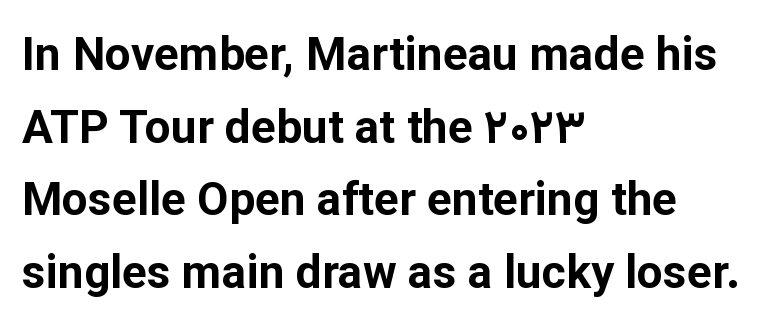
Character widths vary here, with narrow letters taking less room than wide ones. Letterform terminals end flat and unadorned throughout the passage. This sample uses plain, unmodified letter spacing. The passage shown is emphatically bold.
